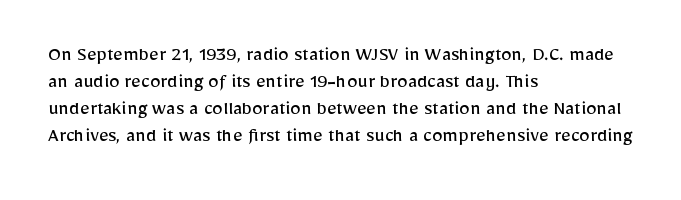
{"italic": "no", "bold": "no", "underline": "no", "align": "left", "line_spacing": "normal", "line_spacing_ratio": 1.29, "letter_spacing": "normal", "letter_spacing_em": 0.0, "glyph_px": 21}
